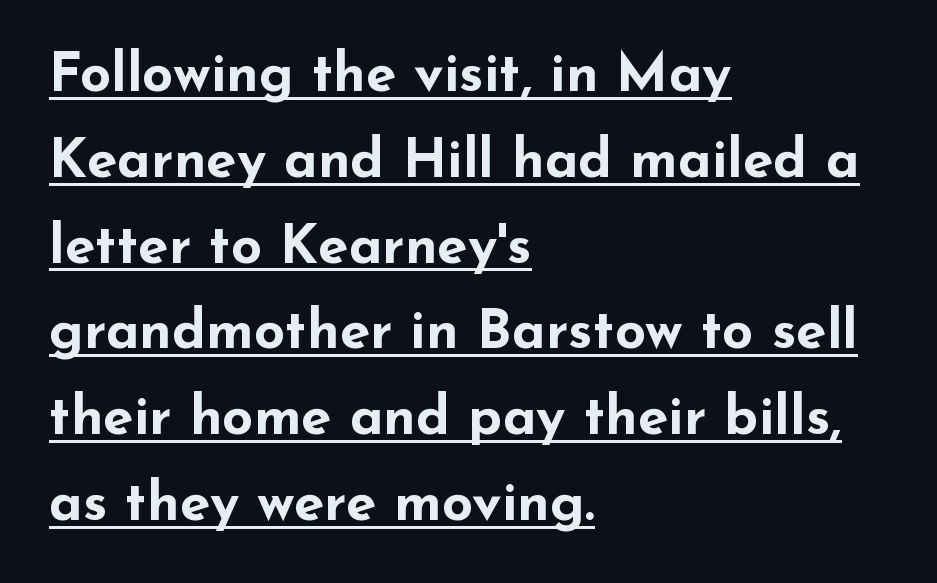
The image shows 55 px bold, wide sans-serif type, upright; set left-aligned, normal line spacing (1.56x), normal letter spacing, underlined; low stroke contrast and a small x-height.
